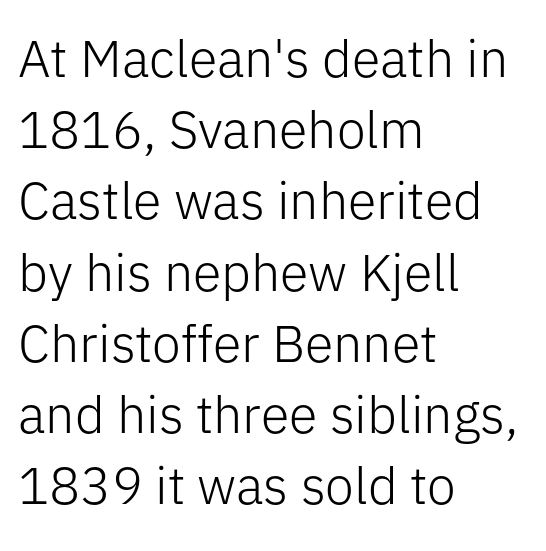
The image shows 52 px light sans-serif type, upright; set left-aligned, normal line spacing (1.37x), normal letter spacing, not underlined; low stroke contrast and a medium x-height.
